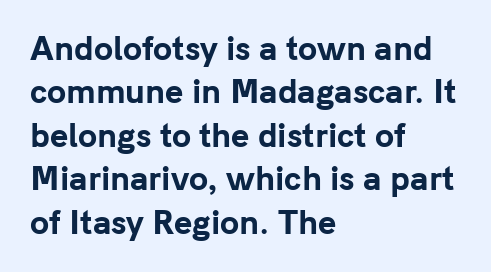
{"serif": "no", "italic": "no", "bold": "yes", "weight": "bold", "width": "normal", "stroke_contrast": "low", "x_height": "medium", "monospaced": "no", "underline": "no", "align": "left", "line_spacing": "normal", "line_spacing_ratio": 1.4, "letter_spacing": "normal", "letter_spacing_em": 0.0, "glyph_px": 31}
